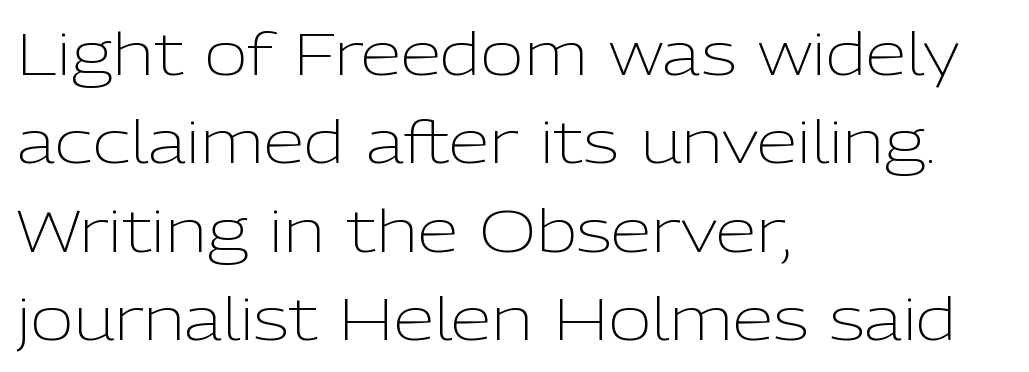
Q: Is the text bold? A: No.
Q: Is the text italic (slanted)? A: No, it is upright.
Q: Is the typeface a serif or a sans-serif typeface? A: Sans-serif.
Q: Is the text underlined? A: No.
Q: How is the paragraph aligned? A: Left-aligned.
Q: Is the spacing between letters normal or unusually wide? A: Normal.
Q: Is the spacing between lines tight, normal or loose? A: Normal.
Q: Width (condensed, normal, or wide)? A: Normal.
Q: Stroke contrast? A: Low.
Q: x-height? A: Medium.
Q: Monospaced? A: No.
